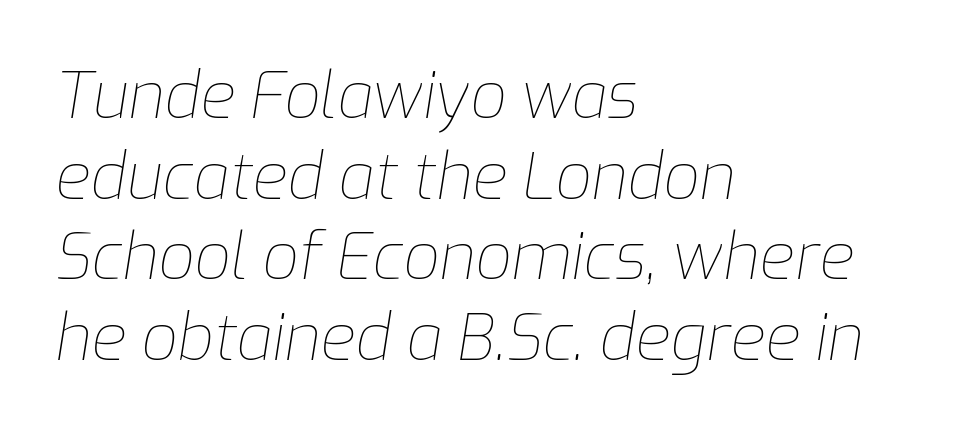
Line beginnings align vertically; line endings do not. The string is rendered with underlining switched off. The rendering uses natural spacing where letterforms have individual widths. The leading is moderate, giving the passage an even texture. Compared with a typical body face, this is equally light or lighter still. The type is set solid horizontally, with unmodified tracking.
